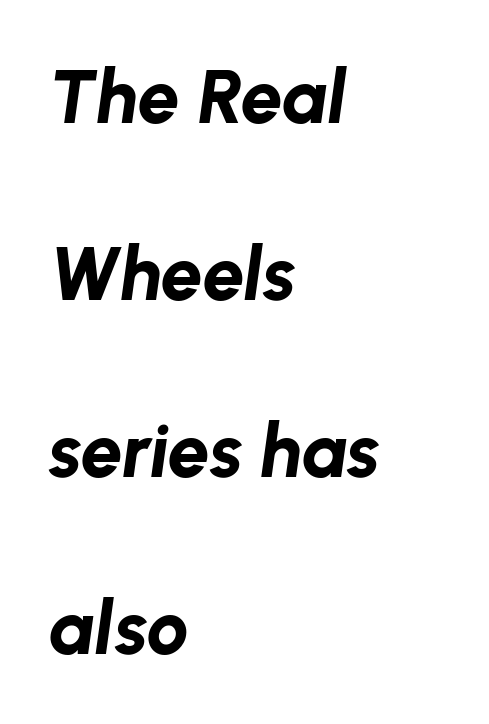
Spacing between characters is what you'd get straight out of the box. Notice how the passage keeps a crisp vertical edge on the left only. Underline: absent. Slanted lettering throughout. The line-height multiplier appears high, well above default.
